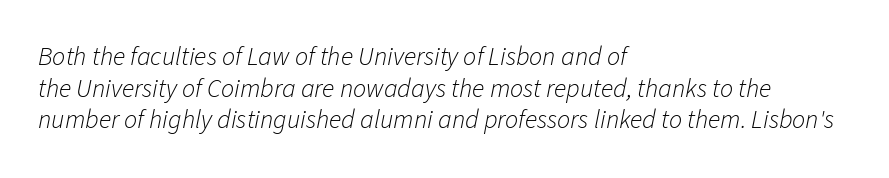
Q: Is the text bold? A: No.
Q: Is the text italic (slanted)? A: Yes, it leans right by about 11 degrees.
Q: Is the text underlined? A: No.
Q: How is the paragraph aligned? A: Left-aligned.
Q: Is the spacing between letters normal or unusually wide? A: Normal.
